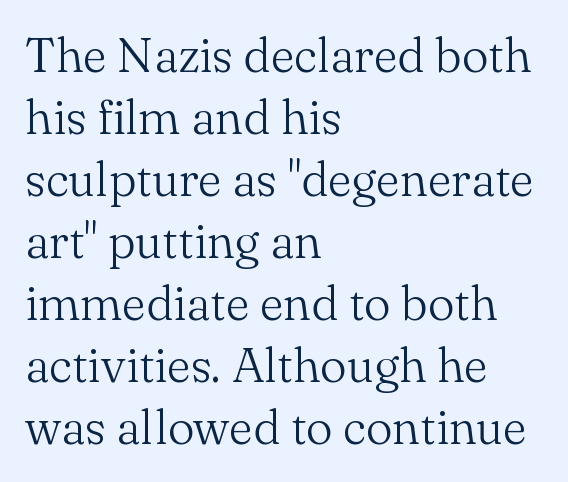
{"serif": "yes", "italic": "no", "bold": "no", "weight": "light", "width": "normal", "stroke_contrast": "medium", "x_height": "small", "monospaced": "no", "underline": "no", "align": "left", "line_spacing": "normal", "line_spacing_ratio": 1.29, "letter_spacing": "normal", "letter_spacing_em": 0.0, "glyph_px": 48}
